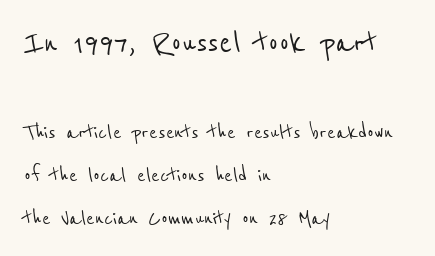
{"serif": "no", "width": "condensed", "stroke_contrast": "low", "x_height": "medium", "monospaced": "no", "underline": "no", "align": "left", "line_spacing_ratio": 1.72, "letter_spacing": "normal", "letter_spacing_em": 0.0, "larger_block": "first", "size_ratio": 1.52, "glyph_px": 38}
